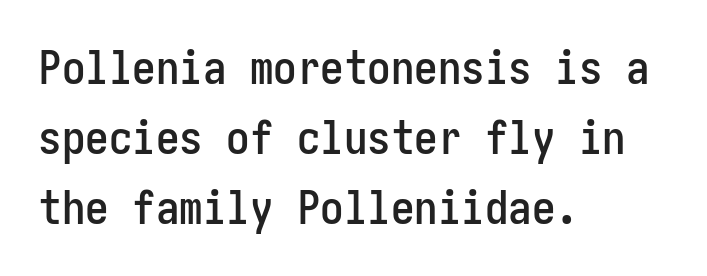
{"serif": "no", "italic": "no", "width": "condensed", "stroke_contrast": "low", "x_height": "medium", "underline": "no", "align": "left", "line_spacing": "normal", "line_spacing_ratio": 1.49, "letter_spacing": "normal", "letter_spacing_em": 0.0, "glyph_px": 47}
